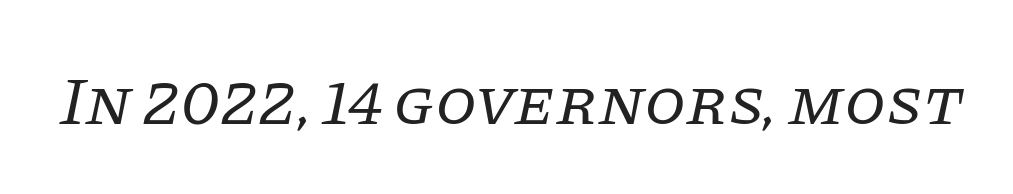
The image shows 67 px regular-weight serif type, italic (leaning right); set normal letter spacing, not underlined; low stroke contrast and a large x-height.
